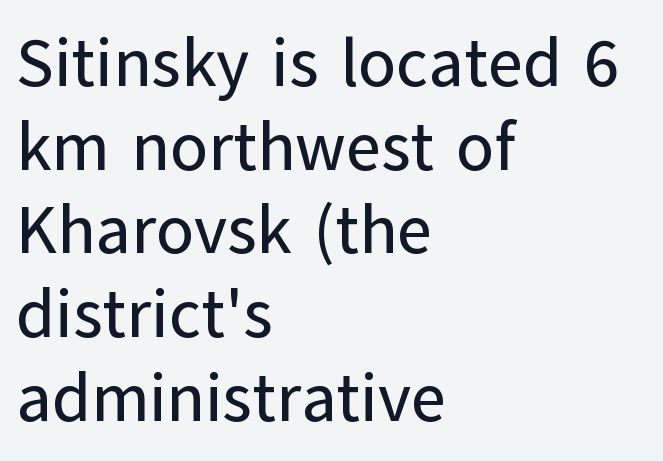
Letterform terminals end flat and unadorned throughout the passage. Proportional: the letters do not fall into vertical columns. The letters stand straight up with perfectly vertical stems. Descender tails drop into unmarked territory. Leftover space on each line is placed entirely after the last word. Look at the tracking — it's just the regular setting, nothing added.
